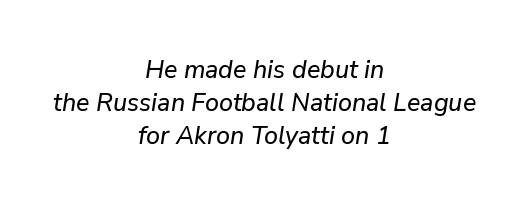
Q: Is the text italic (slanted)? A: Yes, it leans right by about 9 degrees.
Q: Is the text underlined? A: No.
Q: How is the paragraph aligned? A: Centered.
Q: Is the spacing between letters normal or unusually wide? A: Normal.
Q: Is the spacing between lines tight, normal or loose? A: Normal.
